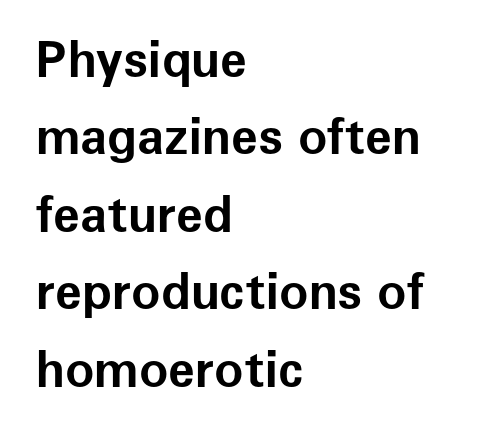
Teacher's note: observe the even left margin — that is flush-left alignment. Here the glyphs are tracked normally, forming tight word shapes. Tall strokes in this sample are plumb rather than angled. On the weight axis this lands at bold, roughly 700. Classification — sans serif. Beneath every word, the page is bare.
